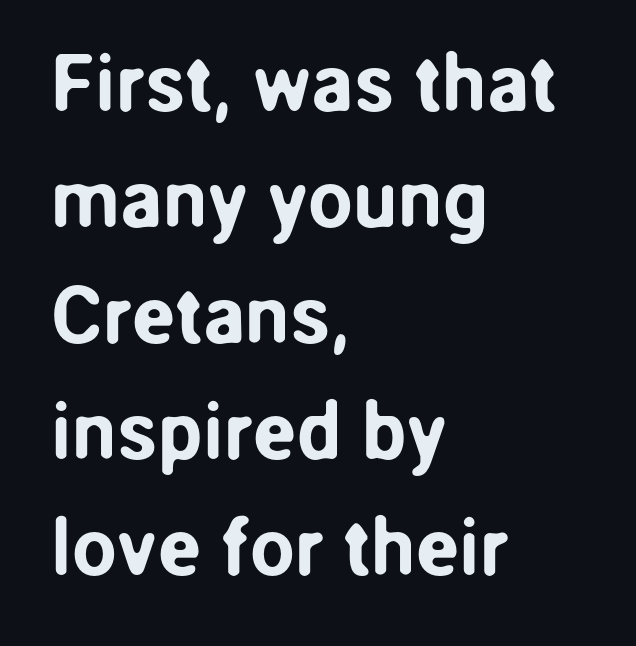
Q: Is the text italic (slanted)? A: No, it is upright.
Q: Is the typeface a serif or a sans-serif typeface? A: Sans-serif.
Q: Is the text underlined? A: No.
Q: How is the paragraph aligned? A: Left-aligned.
Q: Is the spacing between letters normal or unusually wide? A: Normal.
Q: Is the spacing between lines tight, normal or loose? A: Normal.
Q: Width (condensed, normal, or wide)? A: Normal.
Q: Stroke contrast? A: Low.
Q: x-height? A: Medium.
Q: Monospaced? A: No.
